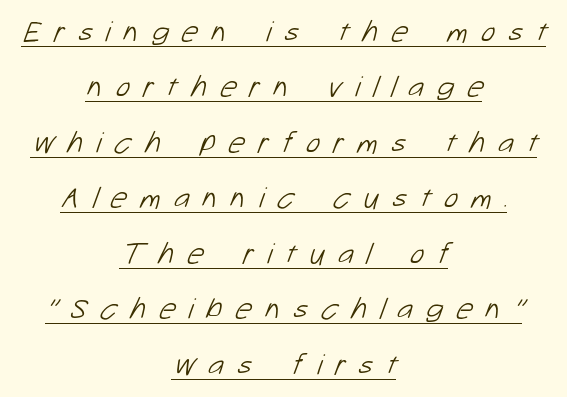
In terms of letterspacing, this is a distinctly airy, spread setting. Weight: regular or lighter. Serifs: no, the terminals of the letterforms are clean. Is there an underline? Yes — a line sits under the letters. Which margin do the lines hug? Neither — every line sits in the middle.
